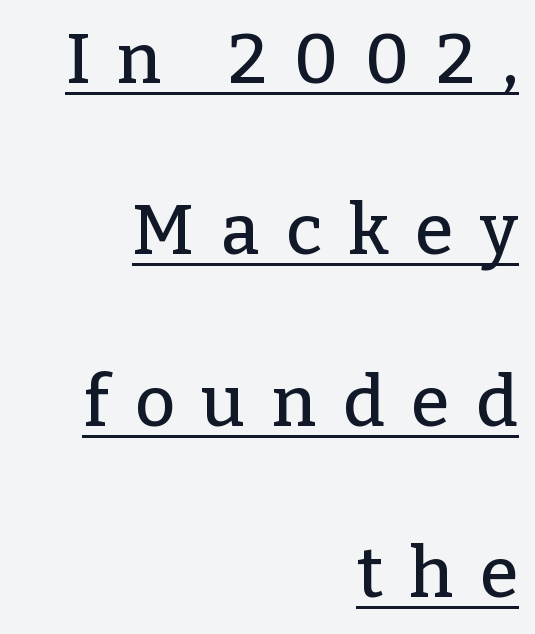
Q: Is the text italic (slanted)? A: No, it is upright.
Q: Is the typeface a serif or a sans-serif typeface? A: Serif.
Q: Is the text underlined? A: Yes.
Q: How is the paragraph aligned? A: Right-aligned.
Q: Is the spacing between letters normal or unusually wide? A: Unusually wide.
Q: Is the spacing between lines tight, normal or loose? A: Loose.
Q: Width (condensed, normal, or wide)? A: Normal.
Q: Stroke contrast? A: Low.
Q: x-height? A: Medium.
Q: Monospaced? A: No.
